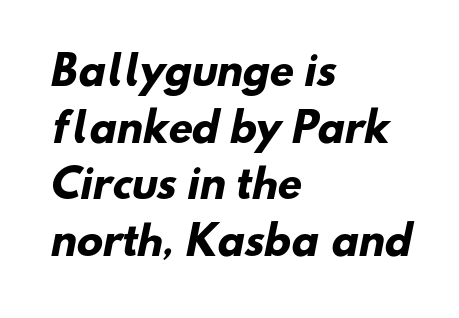
Typographically, this falls in the sans-serif category. The leading is moderate, giving the passage an even texture. This sample has the flowing, uneven cadence of proportional lettering. The space beneath each line is pristine and unruled. Stroke thickness is high; the sample reads as a true bold.
